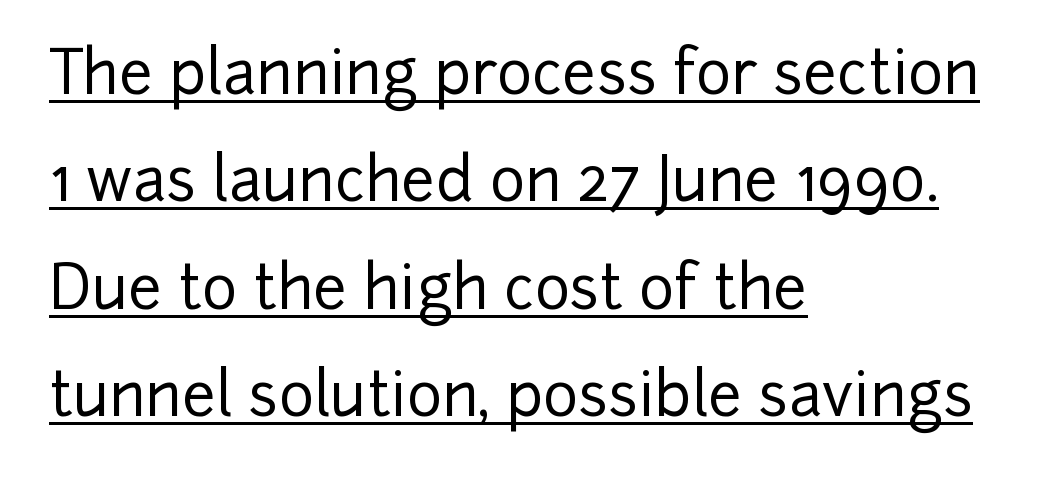
The image shows 60 px sans-serif type, upright; set left-aligned, line spacing 1.79x, normal letter spacing, underlined; low stroke contrast and a medium x-height.
